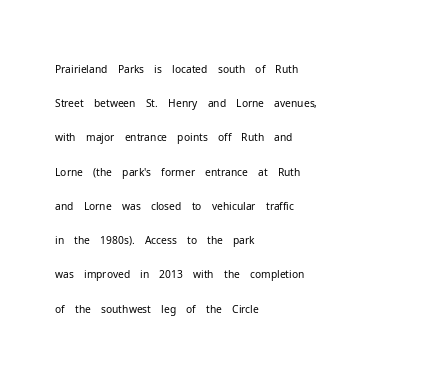
Q: Is the text bold? A: No.
Q: Is the text italic (slanted)? A: No, it is upright.
Q: Is the text underlined? A: No.
Q: How is the paragraph aligned? A: Left-aligned.
Q: Is the spacing between letters normal or unusually wide? A: Normal.
Q: Is the spacing between lines tight, normal or loose? A: Normal.
